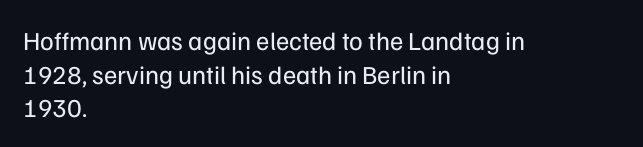
Interline gaps are of average width in this sample. In terms of posture, this sample is upright. Teacher's note: observe the even left margin — that is flush-left alignment. The cut favours lightness, reaching ordinary text weight at its darkest.
